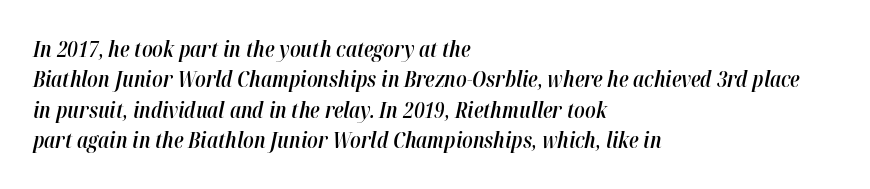
Q: Is the text bold? A: Semi-bold.
Q: Is the text italic (slanted)? A: Yes, it leans right by about 12 degrees.
Q: Is the text underlined? A: No.
Q: How is the paragraph aligned? A: Left-aligned.
Q: Is the spacing between letters normal or unusually wide? A: Normal.
Q: Is the spacing between lines tight, normal or loose? A: Normal.
